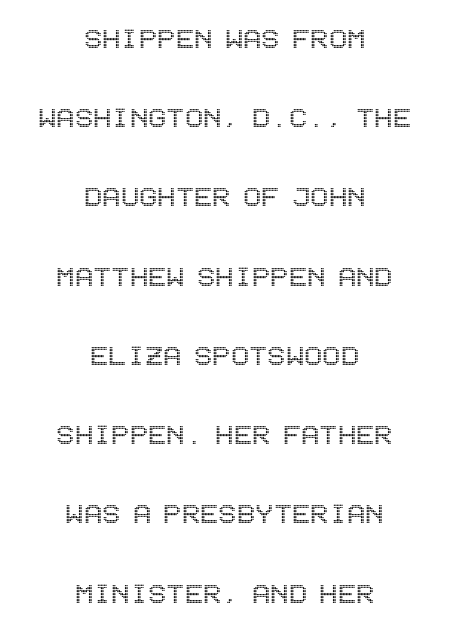
The image shows 34 px condensed type, upright; set centered, loose line spacing (2.33x), normal letter spacing, not underlined; a large x-height.
